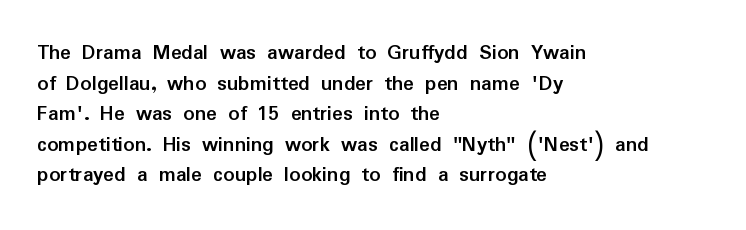
Q: Is the text bold? A: Yes.
Q: Is the text italic (slanted)? A: No, it is upright.
Q: Is the text underlined? A: No.
Q: How is the paragraph aligned? A: Left-aligned.
Q: Is the spacing between letters normal or unusually wide? A: Normal.
Q: Is the spacing between lines tight, normal or loose? A: Normal.
